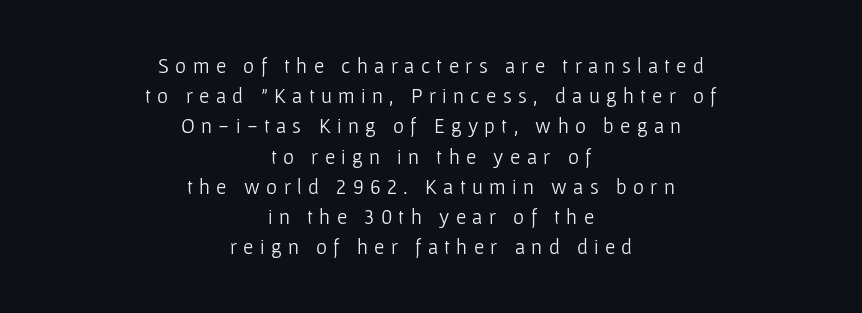
Successive baselines arrive at the customary interval. Is the stroke heavy? The answer is a plain regular-or-lighter. Each row of text sits above clean, open space. Every character sits straight up, as roman type does. Leftover space on each line is divided equally before and after the words.
